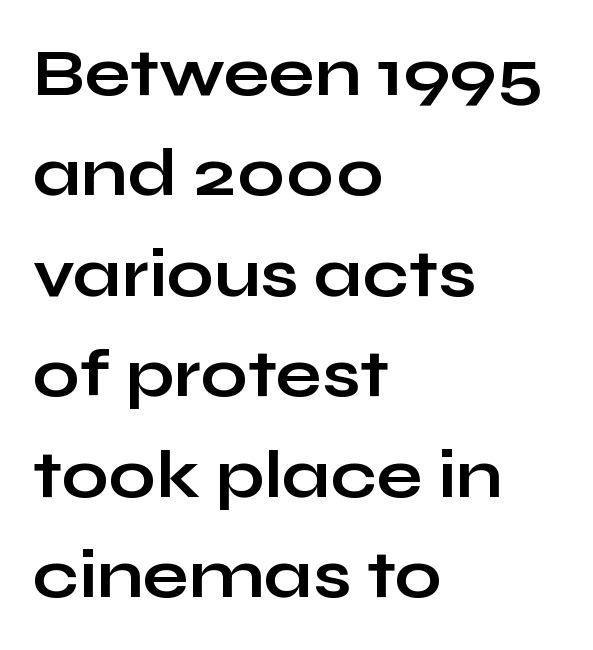
{"serif": "no", "italic": "no", "bold": "yes", "weight": "bold", "width": "wide", "stroke_contrast": "low", "x_height": "medium", "monospaced": "no", "underline": "no", "align": "left", "line_spacing": "normal", "line_spacing_ratio": 1.5, "letter_spacing": "normal", "letter_spacing_em": 0.0, "glyph_px": 67}
